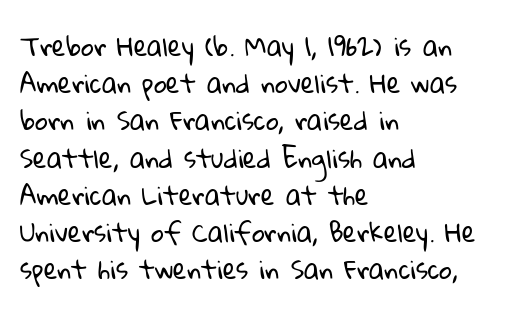
{"bold": "no", "underline": "no", "align": "left", "line_spacing": "normal", "line_spacing_ratio": 1.49, "letter_spacing": "normal", "letter_spacing_em": 0.0, "glyph_px": 25}
